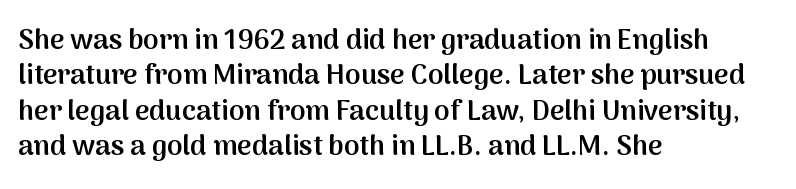
Q: Is the text bold? A: Semi-bold.
Q: Is the text italic (slanted)? A: No, it is upright.
Q: Is the typeface a serif or a sans-serif typeface? A: Sans-serif.
Q: Is the text underlined? A: No.
Q: How is the paragraph aligned? A: Left-aligned.
Q: Is the spacing between letters normal or unusually wide? A: Normal.
Q: Is the spacing between lines tight, normal or loose? A: Normal.
Q: Width (condensed, normal, or wide)? A: Normal.
Q: Stroke contrast? A: Medium.
Q: x-height? A: Medium.
Q: Monospaced? A: No.
